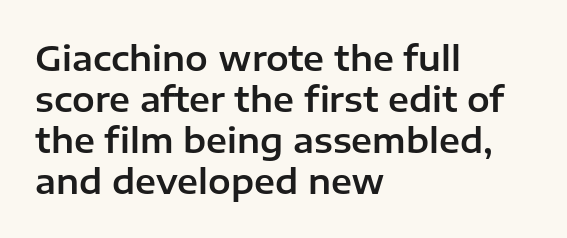
Q: Is the text italic (slanted)? A: No, it is upright.
Q: Is the typeface a serif or a sans-serif typeface? A: Sans-serif.
Q: Is the text underlined? A: No.
Q: How is the paragraph aligned? A: Left-aligned.
Q: Is the spacing between letters normal or unusually wide? A: Normal.
Q: Width (condensed, normal, or wide)? A: Normal.
Q: Stroke contrast? A: Low.
Q: x-height? A: Medium.
Q: Monospaced? A: No.
